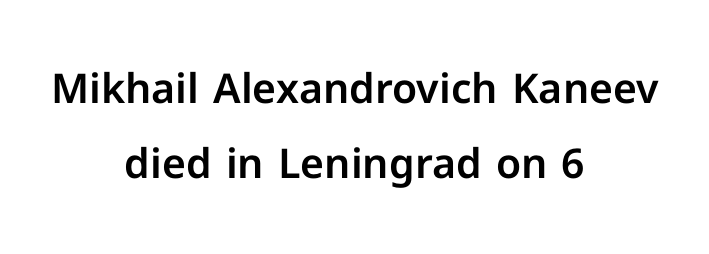
The specimen reads as upright at a glance. Students, note that the glyphs here touch the page at normal intervals. Casual observation: everything's sitting right in the middle. The zone under the glyphs is completely vacant. Note the varied advance widths — an 'i' is clearly narrower than an 'm'.
